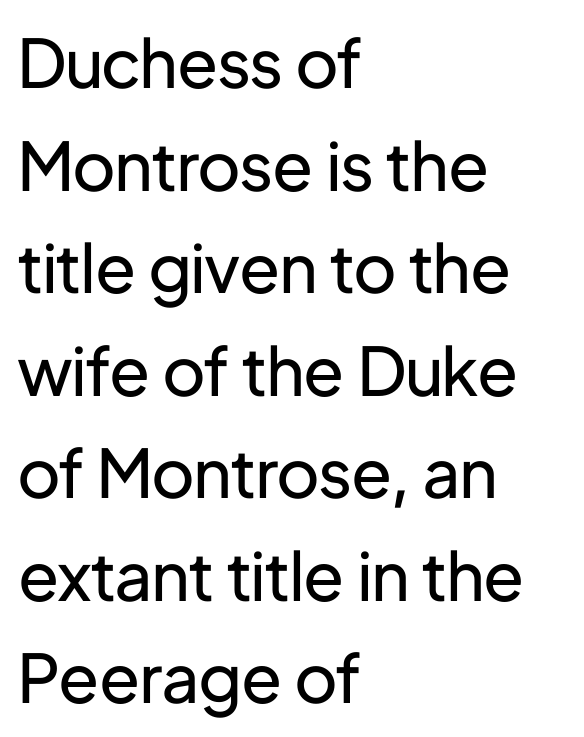
The image shows 67 px regular-weight sans-serif type, upright; set left-aligned, normal line spacing (1.53x), normal letter spacing, not underlined; low stroke contrast and a medium x-height.
